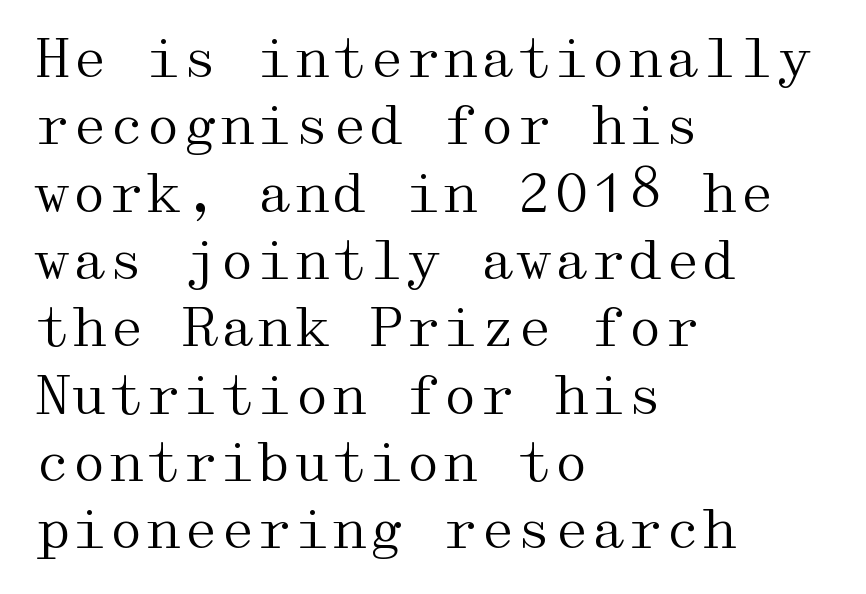
Compared with a centered layout, this one pins lines to the left instead. Stroke thickness stays within the range of a standard reading face or lighter. The rendering keeps characters at their native spacing. Is there any slant? The stems are plumb. This rendering features lettering with no underline. The lines sit at an ordinary, default distance from one another.
